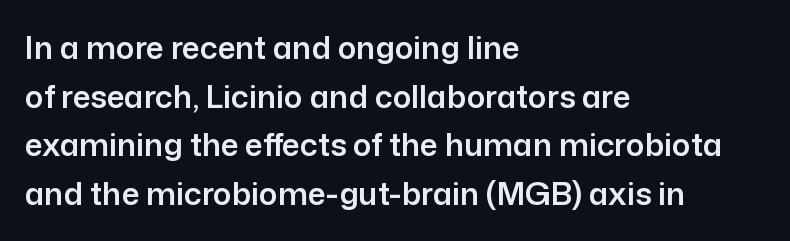
Q: Is the text italic (slanted)? A: No, it is upright.
Q: Is the typeface a serif or a sans-serif typeface? A: Sans-serif.
Q: Is the text underlined? A: No.
Q: How is the paragraph aligned? A: Left-aligned.
Q: Is the spacing between letters normal or unusually wide? A: Normal.
Q: Is the spacing between lines tight, normal or loose? A: Normal.
Q: Width (condensed, normal, or wide)? A: Normal.
Q: Stroke contrast? A: Low.
Q: x-height? A: Medium.
Q: Monospaced? A: No.
